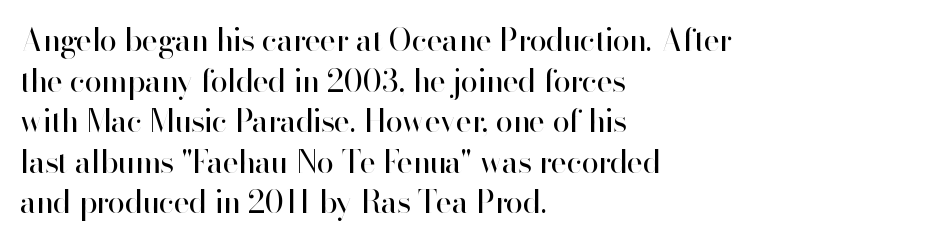
The image shows 31 px regular-weight sans-serif type, upright; set left-aligned, normal line spacing (1.31x), normal letter spacing, not underlined; high stroke contrast and a small x-height.
